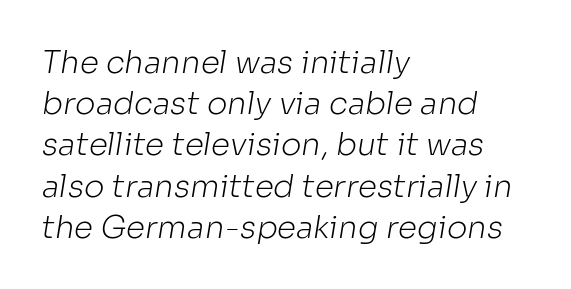
In terms of leading, this rendering sits right in the middle. This rendering uses left alignment, leaving the right contour irregular. The passage shown is not underscored anywhere. The rendering uses natural spacing where letterforms have individual widths. Serif or sans? Sans — the stroke terminals are bare.
